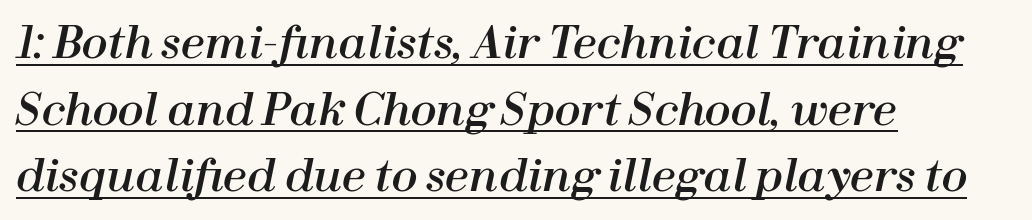
The image shows 43 px text type, italic (leaning right); set left-aligned, normal line spacing (1.55x), normal letter spacing, underlined; high stroke contrast and a medium x-height.
